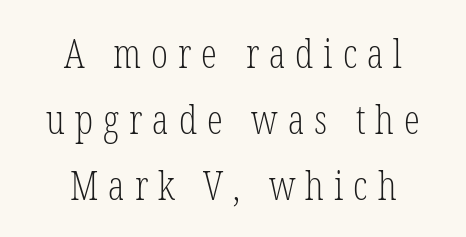
{"serif": "yes", "italic": "no", "bold": "no", "weight": "light", "width": "condensed", "stroke_contrast": "low", "x_height": "medium", "monospaced": "no", "underline": "no", "align": "center", "line_spacing": "normal", "line_spacing_ratio": 1.65, "letter_spacing": "wide", "letter_spacing_em": 0.25, "glyph_px": 40}
